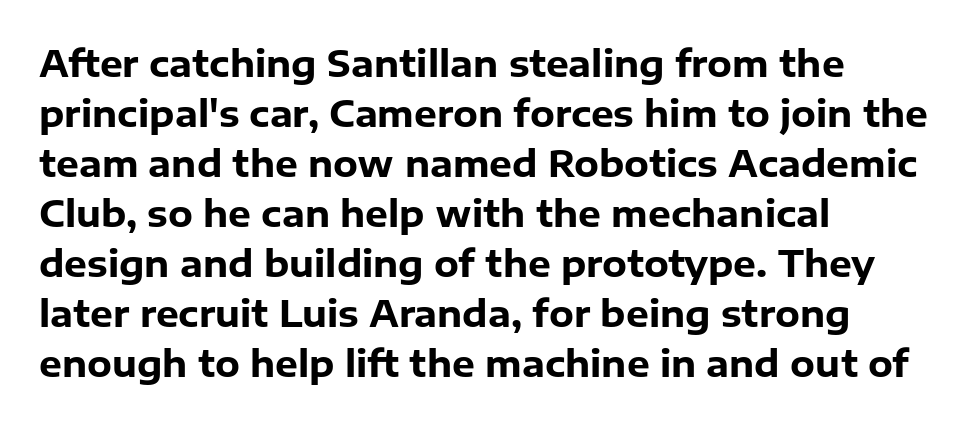
{"serif": "no", "italic": "no", "bold": "yes", "weight": "heavy", "width": "normal", "stroke_contrast": "low", "x_height": "medium", "monospaced": "no", "underline": "no", "align": "left", "line_spacing": "normal", "line_spacing_ratio": 1.39, "letter_spacing": "normal", "letter_spacing_em": 0.0, "glyph_px": 36}
